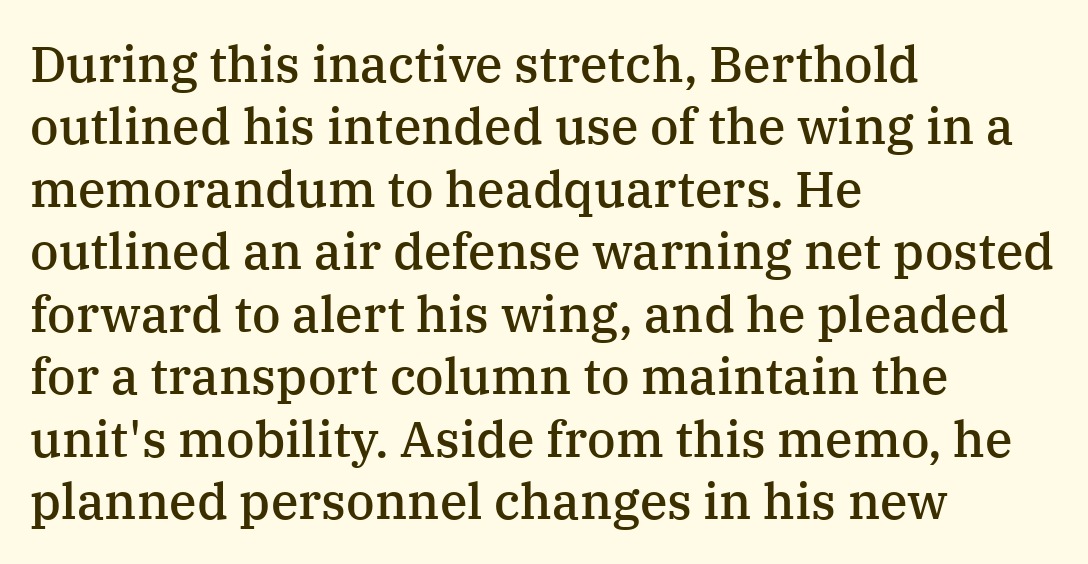
The image shows 50 px semibold serif type, upright; set left-aligned, normal line spacing (1.25x), normal letter spacing, not underlined; medium stroke contrast and a medium x-height.
